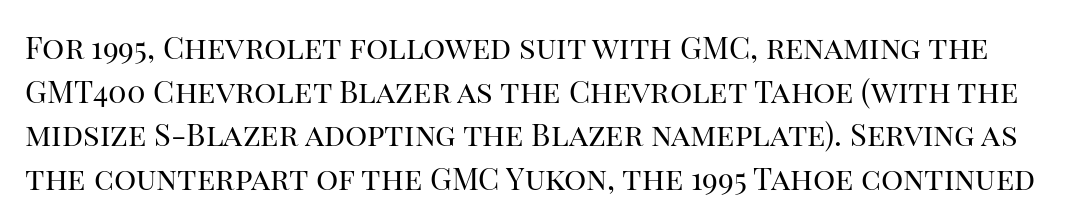
A clean baseline with only descenders dipping below it. The face used here is proportionally spaced, like ordinary book or web type. Students, note that the glyphs here touch the page at normal intervals. A serif font was chosen for this passage. A light-to-regular cut is what we see here.
